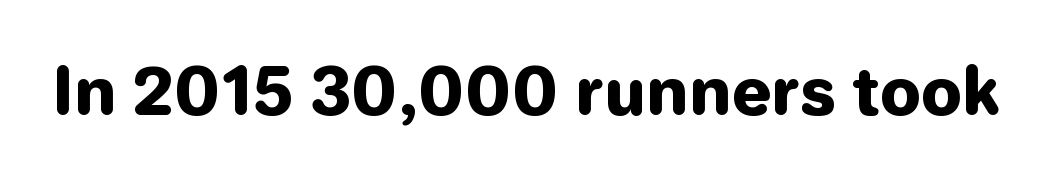
Q: Is the text bold? A: Yes.
Q: Is the text italic (slanted)? A: No, it is upright.
Q: Is the typeface a serif or a sans-serif typeface? A: Sans-serif.
Q: Is the text underlined? A: No.
Q: Is the spacing between letters normal or unusually wide? A: Normal.
Q: Width (condensed, normal, or wide)? A: Normal.
Q: Stroke contrast? A: Low.
Q: x-height? A: Medium.
Q: Monospaced? A: No.
